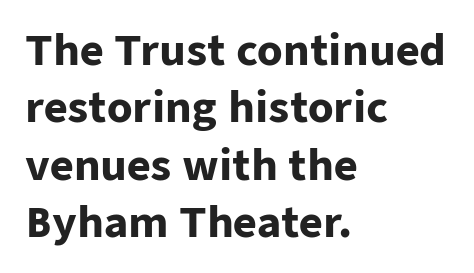
Interline gaps are of average width in this sample. A clean baseline with only descenders dipping below it. How are the letters spaced? Ordinarily, with no added tracking. Varying glyph widths throughout — classic text-font behaviour. This is heavy type, rendered in bold.
